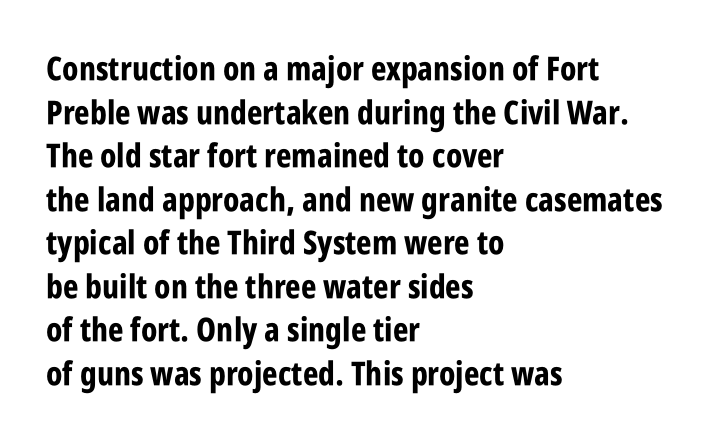
The image shows 33 px bold, condensed sans-serif type, upright; set left-aligned, normal line spacing (1.32x), normal letter spacing, not underlined; low stroke contrast and a large x-height.
